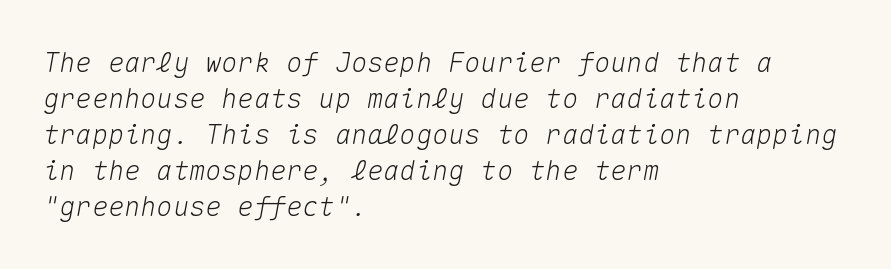
Q: Is the text italic (slanted)? A: Yes, it leans right by about 10 degrees.
Q: Is the text underlined? A: No.
Q: How is the paragraph aligned? A: Left-aligned.
Q: Is the spacing between letters normal or unusually wide? A: Normal.
Q: Is the spacing between lines tight, normal or loose? A: Normal.
